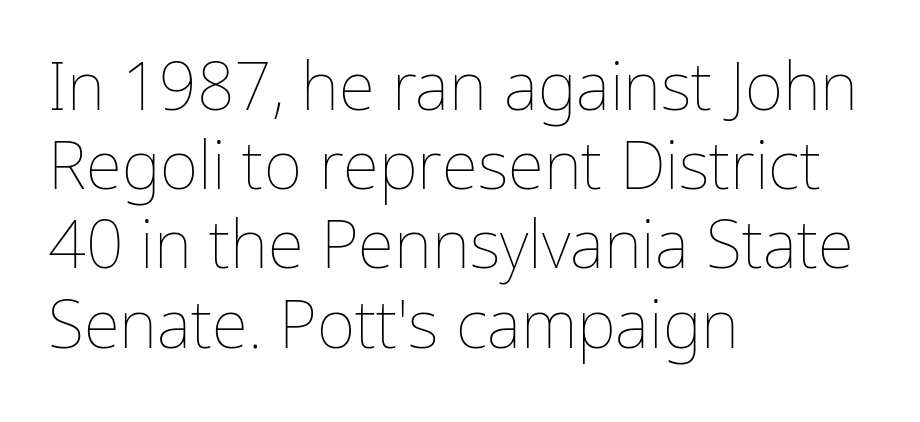
The image shows 66 px thin type, upright; set left-aligned, line spacing 1.2x, normal letter spacing, not underlined; low stroke contrast and a medium x-height.
